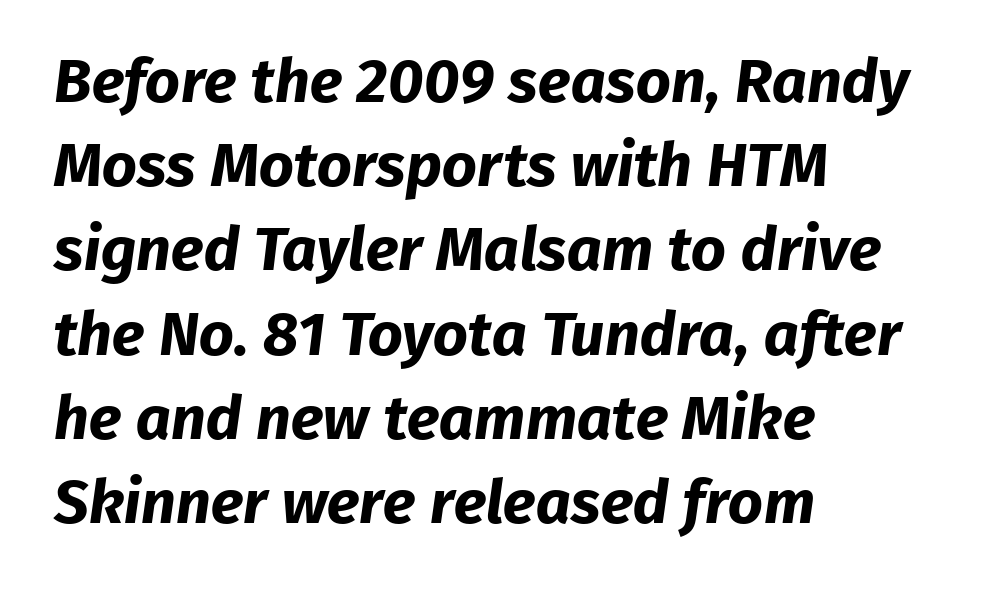
The image shows 61 px bold sans-serif type; set left-aligned, normal line spacing (1.38x), normal letter spacing, not underlined; low stroke contrast and a medium x-height.
